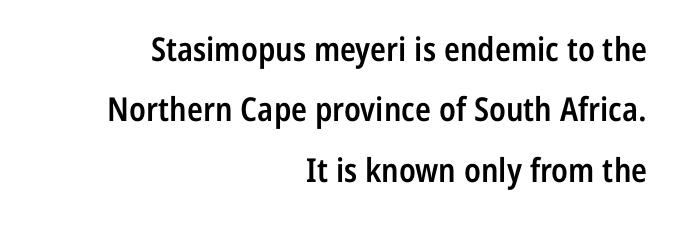
Q: Is the text bold? A: Semi-bold.
Q: Is the text italic (slanted)? A: No, it is upright.
Q: Is the typeface a serif or a sans-serif typeface? A: Sans-serif.
Q: Is the text underlined? A: No.
Q: How is the paragraph aligned? A: Right-aligned.
Q: Is the spacing between letters normal or unusually wide? A: Normal.
Q: Width (condensed, normal, or wide)? A: Condensed.
Q: Stroke contrast? A: Low.
Q: x-height? A: Medium.
Q: Monospaced? A: No.
